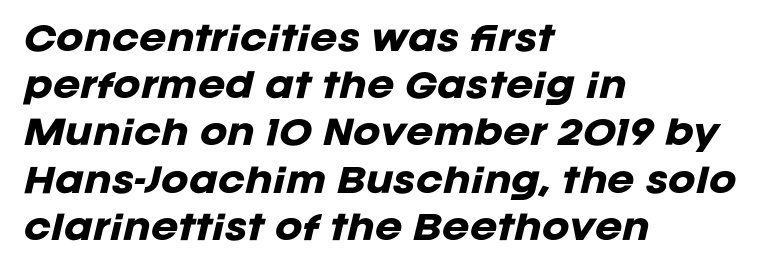
Q: Is the text bold? A: Yes.
Q: Is the text italic (slanted)? A: Yes, it leans right by about 12 degrees.
Q: Is the text underlined? A: No.
Q: How is the paragraph aligned? A: Left-aligned.
Q: Is the spacing between letters normal or unusually wide? A: Normal.
Q: Is the spacing between lines tight, normal or loose? A: Normal.
Q: Width (condensed, normal, or wide)? A: Normal.
Q: Stroke contrast? A: Low.
Q: x-height? A: Large.
Q: Monospaced? A: No.
